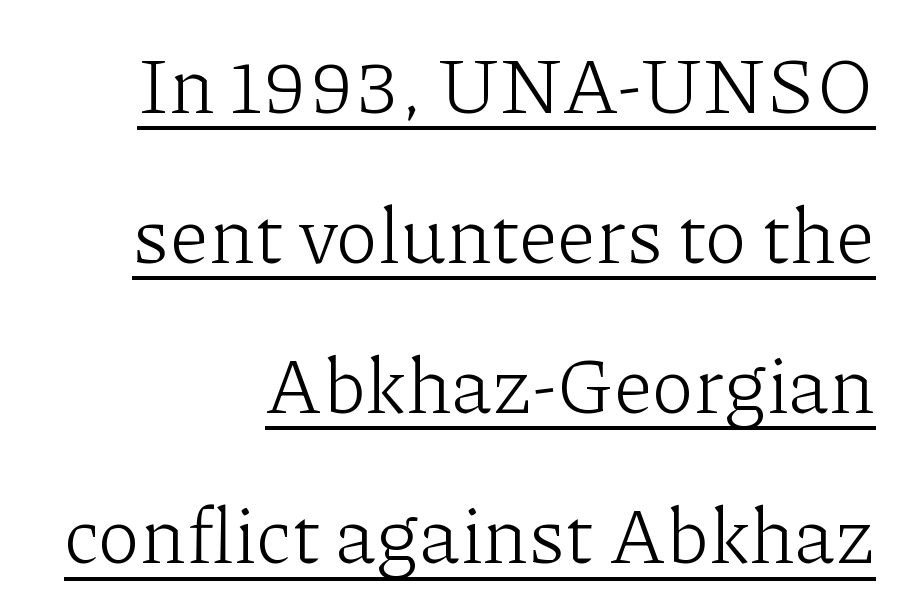
The image shows 79 px light serif type, upright; set right-aligned, loose line spacing (1.9x), normal letter spacing, underlined; low stroke contrast and a medium x-height.
